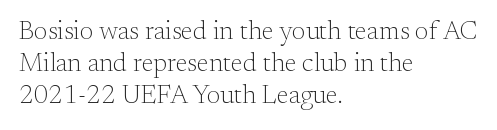
No letter is thick-stroked: the sample isn't bold. The lettering stays uniformly vertical, giving the passage a roman look. This sample uses plain, unmodified letter spacing. These lines stack with their left ends in a neat column. The gap between lines stays unmarked.
